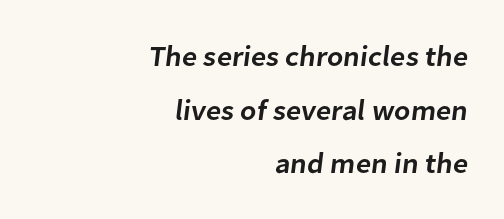
The image shows 29 px semibold sans-serif type; set right-aligned, line spacing 1.85x, normal letter spacing, not underlined; low stroke contrast and a medium x-height.
